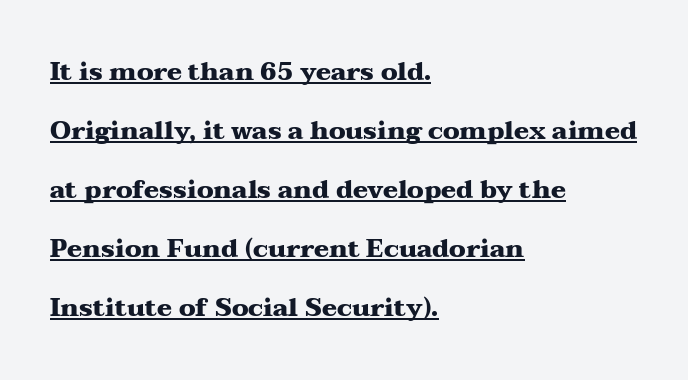
The image shows 25 px bold type, upright; set left-aligned, loose line spacing (2.36x), normal letter spacing, underlined.
